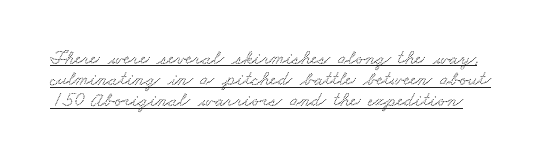
The image shows 20 px text type; set tight line spacing (1.06x), normal letter spacing, underlined.
